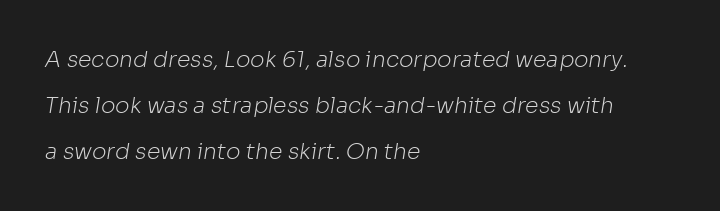
{"bold": "no", "underline": "no", "align": "left", "line_spacing": "loose", "line_spacing_ratio": 2.08, "letter_spacing": "normal", "letter_spacing_em": 0.0, "glyph_px": 22}
